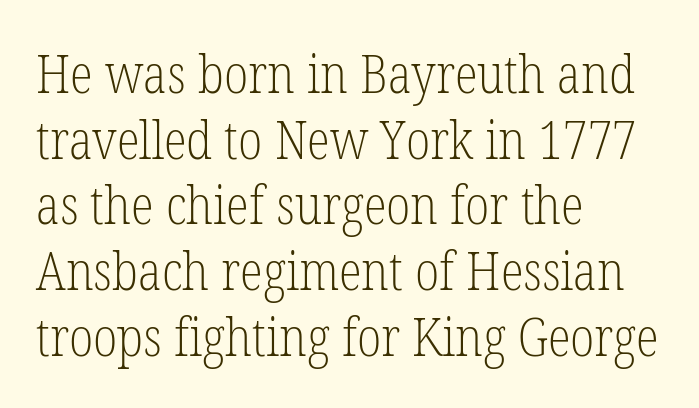
The image shows 53 px light, condensed serif type, upright; set left-aligned, line spacing 1.24x, normal letter spacing, not underlined; low stroke contrast and a medium x-height.
